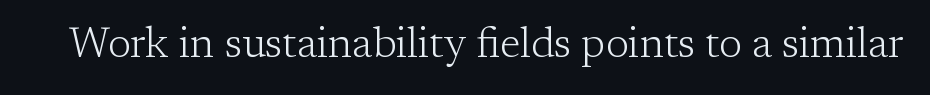
The image shows 42 px light serif type, upright; set normal letter spacing, not underlined; low stroke contrast and a medium x-height.
